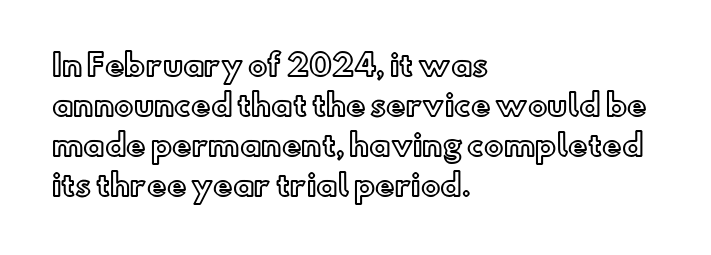
Q: Is the text italic (slanted)? A: No, it is upright.
Q: Is the text underlined? A: No.
Q: How is the paragraph aligned? A: Left-aligned.
Q: Is the spacing between letters normal or unusually wide? A: Normal.
Q: Is the spacing between lines tight, normal or loose? A: Normal.
Q: Width (condensed, normal, or wide)? A: Normal.
Q: x-height? A: Small.
Q: Monospaced? A: No.
